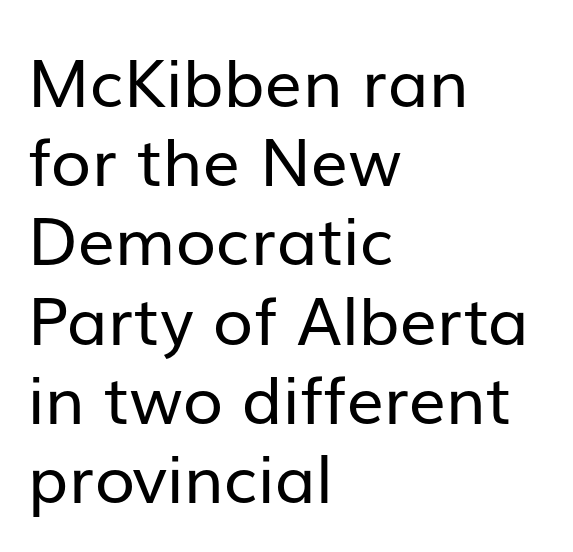
Visually the block forms a straight wall on the left and a jagged coastline on the right. Is this a heavy cut? Hardly; it is regular or lighter. The space directly below the letters is spotless. No italicization has been applied; the sample stays upright.
